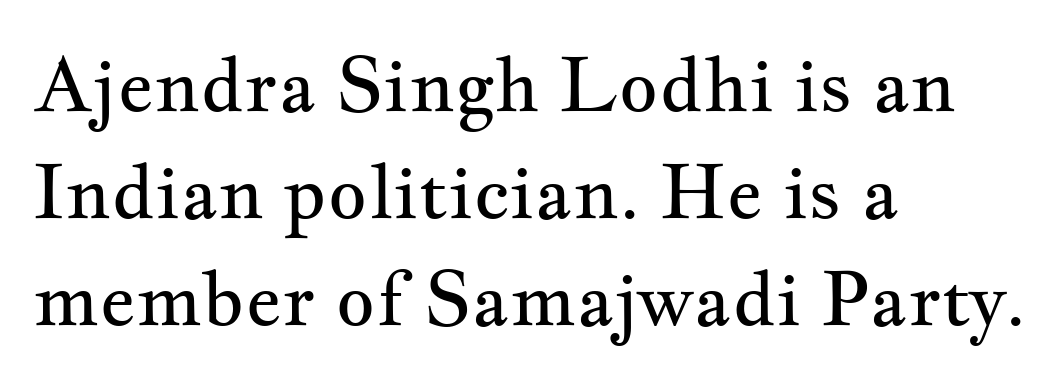
The image shows 76 px regular-weight, wide serif type, upright; set left-aligned, normal line spacing (1.41x), normal letter spacing, not underlined; medium stroke contrast and a small x-height.
